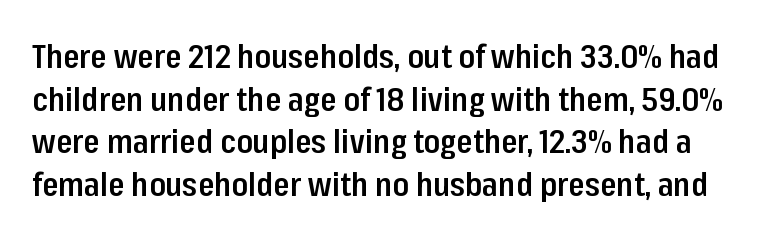
The image shows 33 px semibold, condensed sans-serif type, upright; set normal line spacing (1.29x), normal letter spacing, not underlined; low stroke contrast and a medium x-height.
